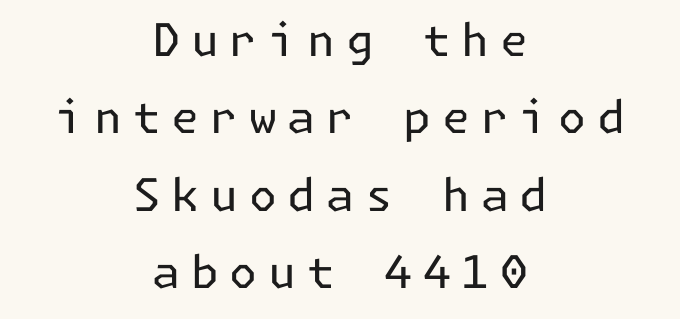
No word sits above an underline. This sample uses an upright cut, with every glyph sitting square on the baseline. The paragraph shown floats in the horizontal middle. The horizontal fit of the characters is loose and conspicuously gappy. The rendering shows plain stroke endings on the letterforms — a sans-serif design. Stems and bowls with no extra thickness — not bold.
